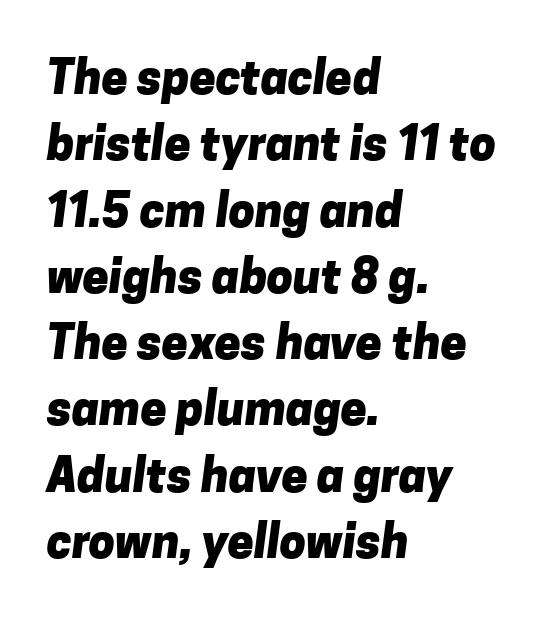
{"serif": "no", "bold": "yes", "weight": "heavy", "width": "normal", "stroke_contrast": "low", "x_height": "medium", "monospaced": "no", "underline": "no", "align": "left", "line_spacing": "normal", "line_spacing_ratio": 1.41, "letter_spacing": "normal", "letter_spacing_em": 0.0, "glyph_px": 47}
